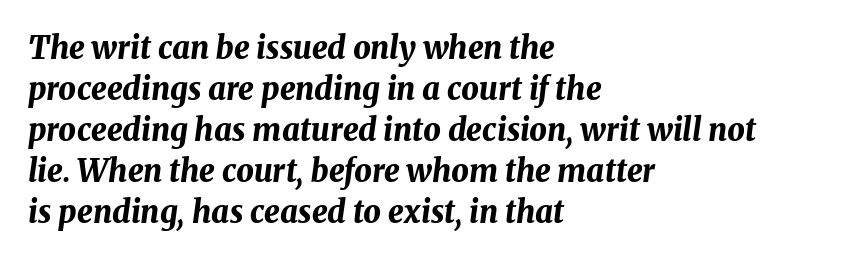
The image shows 31 px bold type, italic (leaning right); set left-aligned, normal line spacing (1.32x), normal letter spacing, not underlined; medium stroke contrast and a medium x-height.
